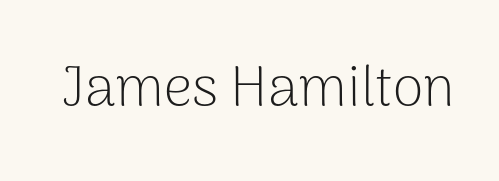
Q: Is the text bold? A: No.
Q: Is the text italic (slanted)? A: No, it is upright.
Q: Is the typeface a serif or a sans-serif typeface? A: Sans-serif.
Q: Is the text underlined? A: No.
Q: Is the spacing between letters normal or unusually wide? A: Normal.
Q: Width (condensed, normal, or wide)? A: Normal.
Q: Stroke contrast? A: Low.
Q: x-height? A: Medium.
Q: Monospaced? A: No.
